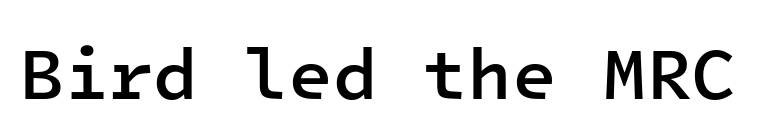
{"serif": "no", "italic": "no", "bold": "semi", "weight": "semibold", "width": "normal", "stroke_contrast": "low", "x_height": "medium", "monospaced": "yes", "underline": "no", "letter_spacing": "normal", "letter_spacing_em": 0.0, "glyph_px": 73}
